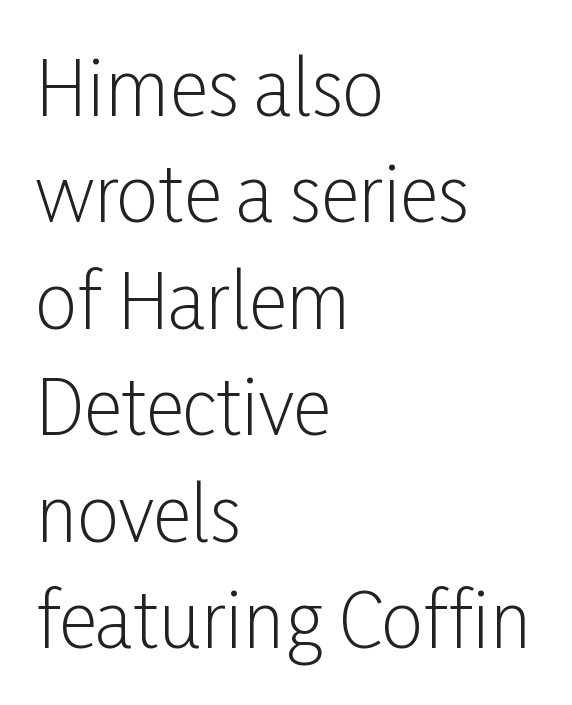
{"serif": "no", "italic": "no", "bold": "no", "weight": "light", "width": "condensed", "stroke_contrast": "low", "x_height": "medium", "monospaced": "no", "underline": "no", "align": "left", "line_spacing": "normal", "line_spacing_ratio": 1.42, "letter_spacing": "normal", "letter_spacing_em": 0.0, "glyph_px": 75}
